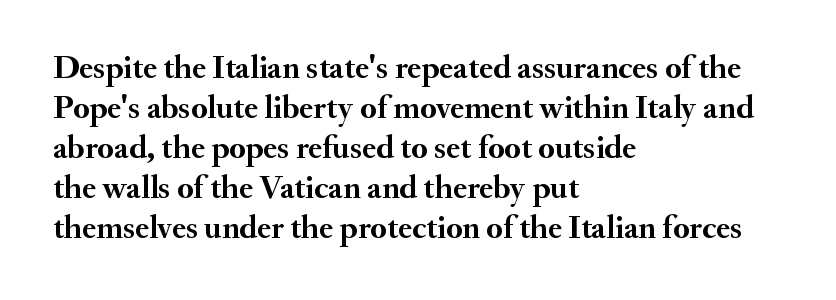
The space directly below the letters is spotless. Note the varied advance widths — an 'i' is clearly narrower than an 'm'. The passage shown has conventional tracking throughout. A serif font was chosen for this passage.
